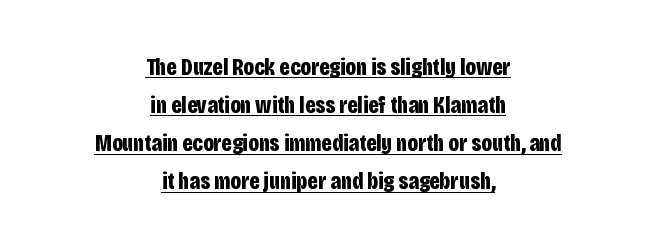
Q: Is the text bold? A: Yes.
Q: Is the text italic (slanted)? A: No, it is upright.
Q: Is the text underlined? A: Yes.
Q: How is the paragraph aligned? A: Centered.
Q: Is the spacing between letters normal or unusually wide? A: Normal.
Q: Is the spacing between lines tight, normal or loose? A: Normal.
